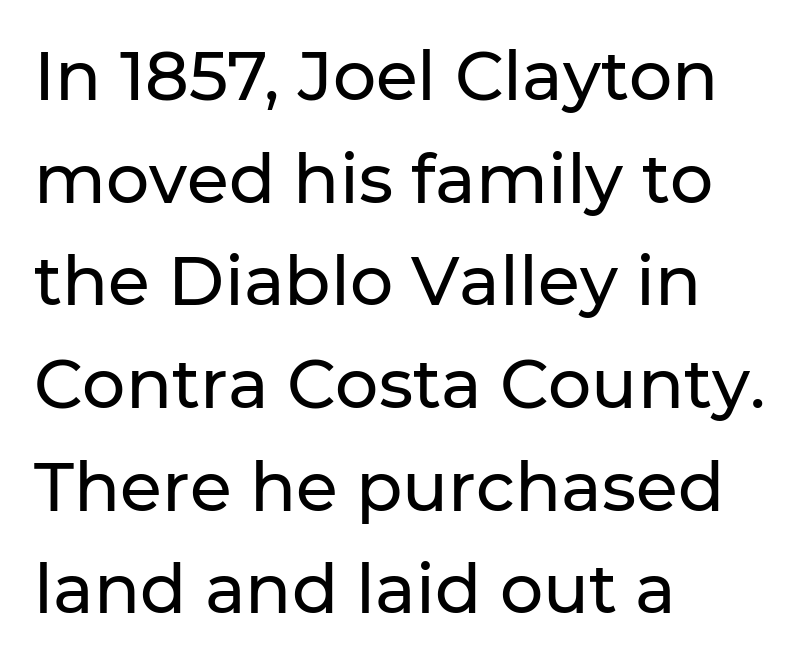
The image shows 68 px sans-serif type, upright; set left-aligned, normal line spacing (1.51x), normal letter spacing, not underlined; low stroke contrast and a medium x-height.
